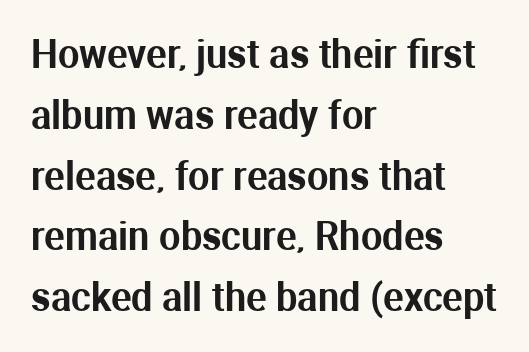
The image shows 38 px sans-serif type, upright; set left-aligned, normal line spacing (1.6x), normal letter spacing, not underlined; medium stroke contrast and a medium x-height.
